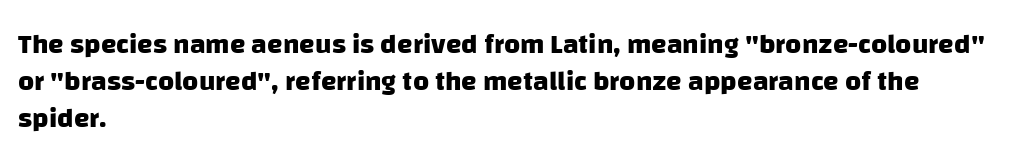
{"serif": "no", "bold": "yes", "weight": "heavy", "width": "normal", "stroke_contrast": "low", "x_height": "large", "monospaced": "no", "underline": "no", "align": "left", "line_spacing": "normal", "line_spacing_ratio": 1.32, "letter_spacing": "normal", "letter_spacing_em": 0.0, "glyph_px": 28}
